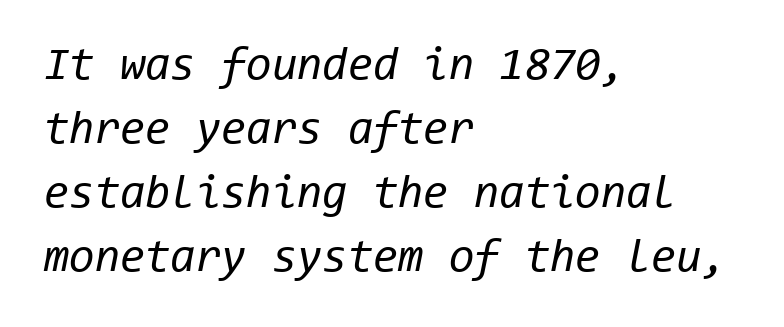
{"italic": "yes", "lean": "right", "slant_degrees": 11, "bold": "no", "weight": "regular", "width": "normal", "stroke_contrast": "low", "x_height": "medium", "monospaced": "yes", "underline": "no", "align": "left", "line_spacing": "normal", "line_spacing_ratio": 1.39, "letter_spacing": "normal", "letter_spacing_em": 0.0, "glyph_px": 46}
